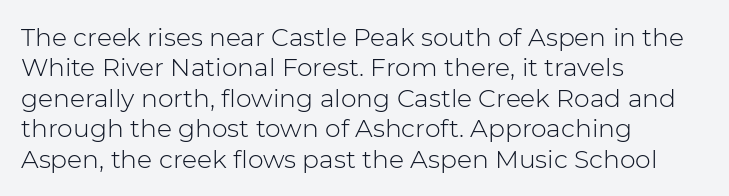
Nope, not italic — everything's standing straight. Only glyphs here, with clear space below each row. Leftover space on each line is placed entirely after the last word. The gaps between neighbouring characters are ordinary and unremarkable. A light-to-regular cut is what we see here.
